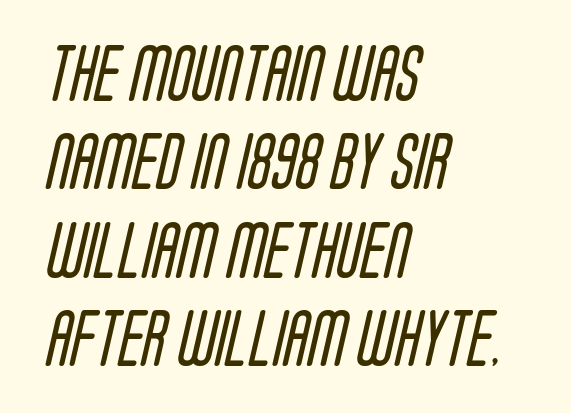
Q: Is the text bold? A: No.
Q: Is the typeface a serif or a sans-serif typeface? A: Sans-serif.
Q: Is the text underlined? A: No.
Q: How is the paragraph aligned? A: Left-aligned.
Q: Is the spacing between letters normal or unusually wide? A: Normal.
Q: Is the spacing between lines tight, normal or loose? A: Normal.
Q: Width (condensed, normal, or wide)? A: Condensed.
Q: Stroke contrast? A: Low.
Q: x-height? A: Large.
Q: Monospaced? A: No.
